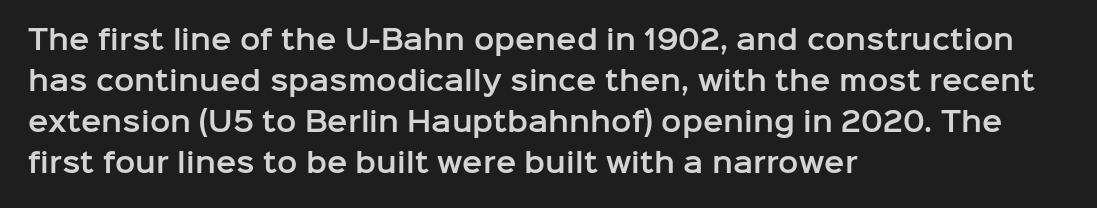
Q: Is the text italic (slanted)? A: No, it is upright.
Q: Is the text underlined? A: No.
Q: How is the paragraph aligned? A: Left-aligned.
Q: Is the spacing between letters normal or unusually wide? A: Normal.
Q: Is the spacing between lines tight, normal or loose? A: Normal.
